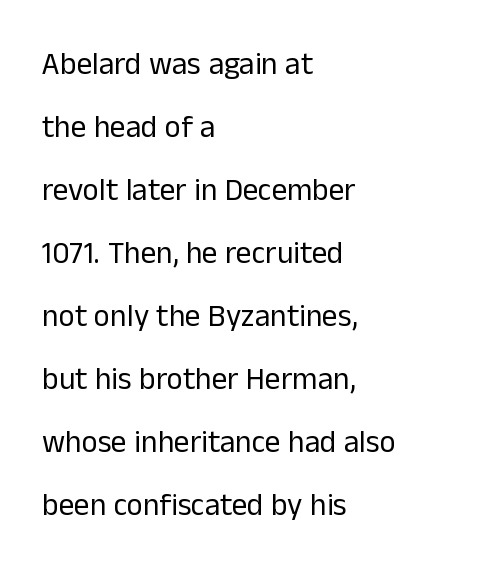
Q: Is the text bold? A: No.
Q: Is the text italic (slanted)? A: No, it is upright.
Q: Is the typeface a serif or a sans-serif typeface? A: Sans-serif.
Q: Is the text underlined? A: No.
Q: How is the paragraph aligned? A: Left-aligned.
Q: Is the spacing between letters normal or unusually wide? A: Normal.
Q: Is the spacing between lines tight, normal or loose? A: Loose.
Q: Width (condensed, normal, or wide)? A: Normal.
Q: Stroke contrast? A: Low.
Q: x-height? A: Medium.
Q: Monospaced? A: No.
